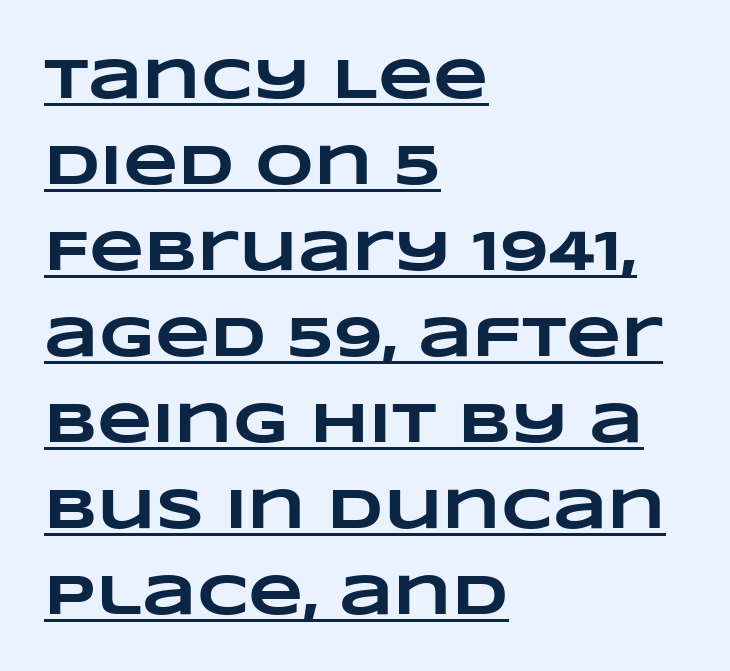
{"bold": "yes", "weight": "heavy", "width": "wide", "stroke_contrast": "low", "x_height": "large", "monospaced": "no", "underline": "yes", "align": "left", "line_spacing": "normal", "line_spacing_ratio": 1.51, "letter_spacing": "normal", "letter_spacing_em": 0.0, "glyph_px": 57}
